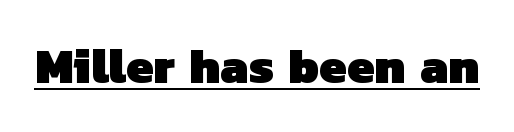
{"serif": "no", "bold": "yes", "weight": "heavy", "width": "normal", "stroke_contrast": "low", "x_height": "medium", "monospaced": "no", "underline": "yes", "letter_spacing": "normal", "letter_spacing_em": 0.0, "glyph_px": 49}
